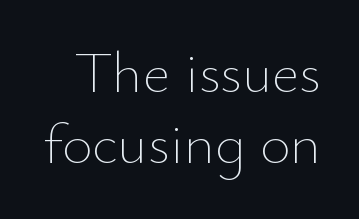
Q: Is the text bold? A: No.
Q: Is the text italic (slanted)? A: No, it is upright.
Q: Is the text underlined? A: No.
Q: Is the spacing between letters normal or unusually wide? A: Normal.
Q: Width (condensed, normal, or wide)? A: Normal.
Q: Stroke contrast? A: Low.
Q: x-height? A: Small.
Q: Monospaced? A: No.
